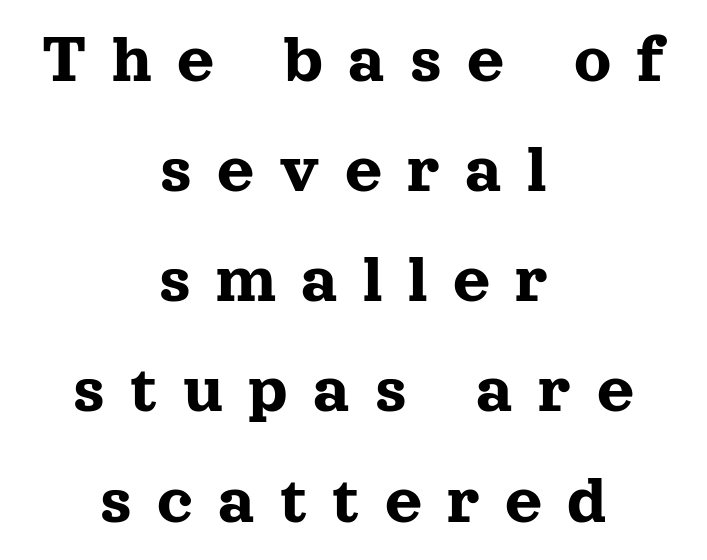
Q: Is the text italic (slanted)? A: No, it is upright.
Q: Is the typeface a serif or a sans-serif typeface? A: Serif.
Q: Is the text underlined? A: No.
Q: How is the paragraph aligned? A: Centered.
Q: Is the spacing between letters normal or unusually wide? A: Unusually wide.
Q: Is the spacing between lines tight, normal or loose? A: Normal.
Q: Width (condensed, normal, or wide)? A: Normal.
Q: x-height? A: Medium.
Q: Monospaced? A: No.
